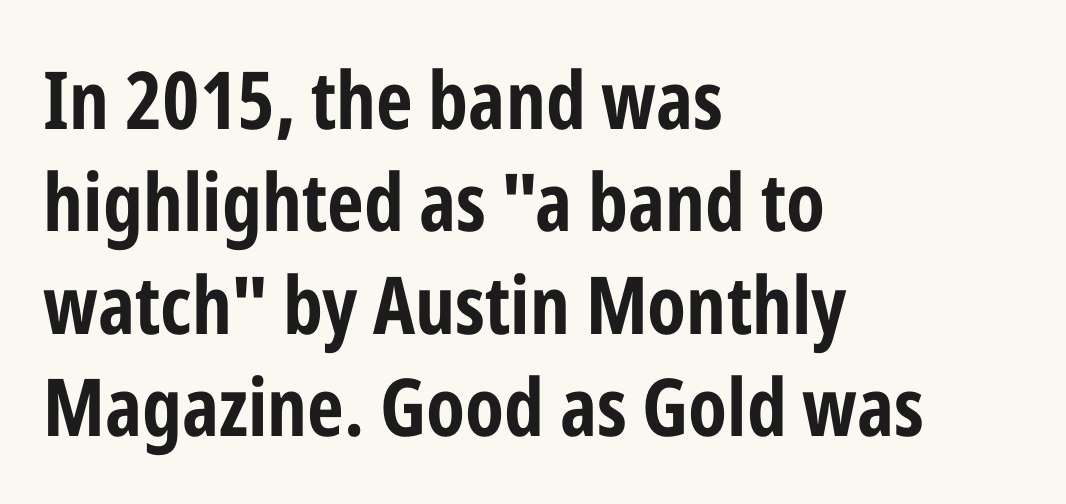
{"serif": "no", "italic": "no", "bold": "yes", "weight": "bold", "width": "condensed", "stroke_contrast": "low", "x_height": "medium", "monospaced": "no", "underline": "no", "align": "left", "line_spacing": "normal", "line_spacing_ratio": 1.28, "letter_spacing": "normal", "letter_spacing_em": 0.0, "glyph_px": 80}
